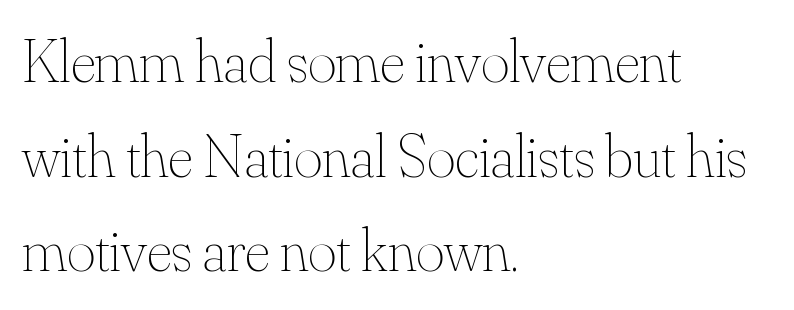
Tracking here is standard; glyphs follow each other at the usual distance. Italic: no, the glyphs are upright roman. No letter is thick-stroked: the sample isn't bold. Here the designer chose a conventional face with non-uniform glyph widths. Notice how descenders clear the ascenders below comfortably — that's standard leading.
